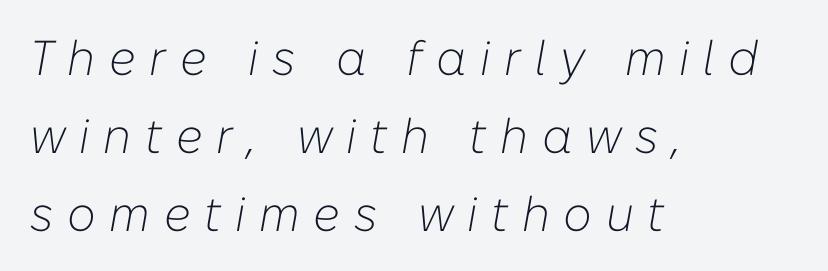
Where is the straight margin? On the left. Anything drawn beneath the words? Only blank space. This sample uses an oblique cut, with every glyph tilted off the vertical. You could not count columns in this text — the font is proportionally spaced.
